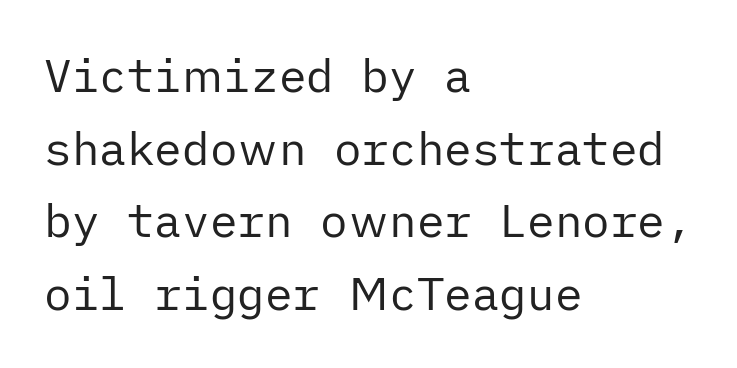
It's the straight-up-and-down kind of type. Stroke thickness stays within the range of a standard reading face or lighter. Beneath every word, the page is bare. This rendering leaves character spacing at its baseline value.
